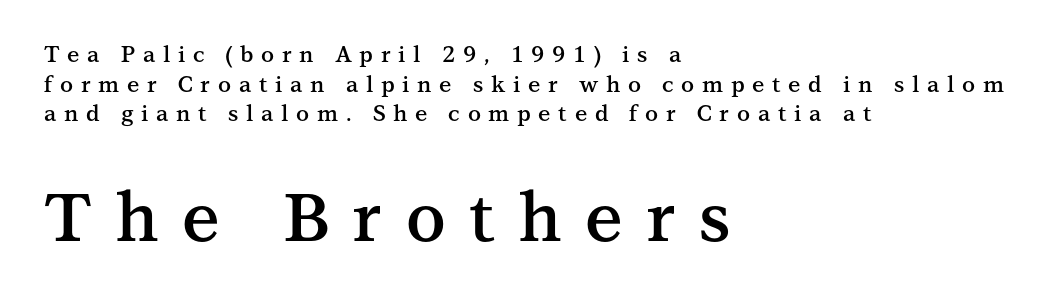
The image shows 67 px semibold serif type, upright; set left-aligned, normal line spacing (1.35x), unusually wide letter spacing (+0.35 em), not underlined; the second (bottom) block is 3.05x larger; medium stroke contrast and a medium x-height.
